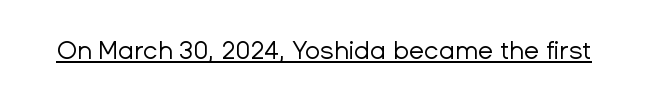
The image shows 25 px text type, upright; set normal letter spacing, underlined.
